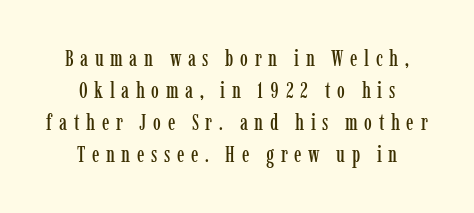
{"italic": "no", "underline": "no", "align": "center", "line_spacing": "normal", "line_spacing_ratio": 1.45, "letter_spacing": "wide", "letter_spacing_em": 0.3, "glyph_px": 22}
